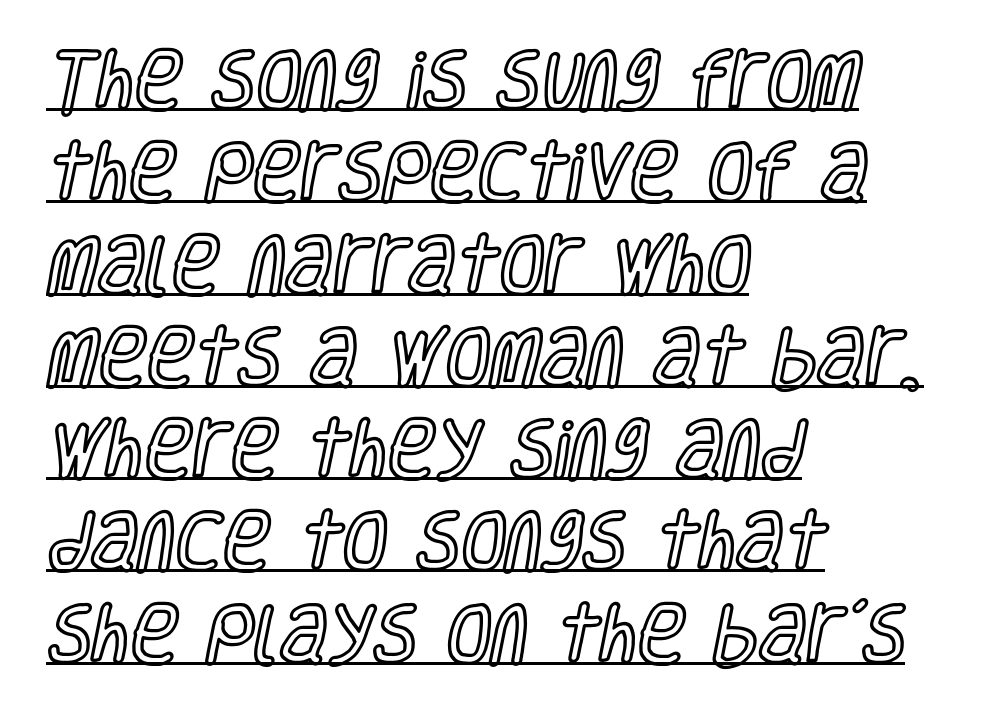
Q: Is the text italic (slanted)? A: Yes.
Q: Is the text underlined? A: Yes.
Q: How is the paragraph aligned? A: Left-aligned.
Q: Is the spacing between letters normal or unusually wide? A: Normal.
Q: Is the spacing between lines tight, normal or loose? A: Normal.
Q: Width (condensed, normal, or wide)? A: Condensed.
Q: x-height? A: Large.
Q: Monospaced? A: No.
